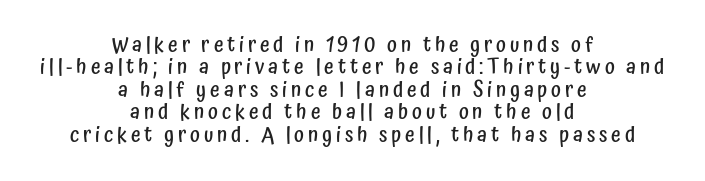
{"italic": "no", "bold": "semi", "underline": "no", "align": "center", "line_spacing": "tight", "line_spacing_ratio": 1.07, "glyph_px": 21}
